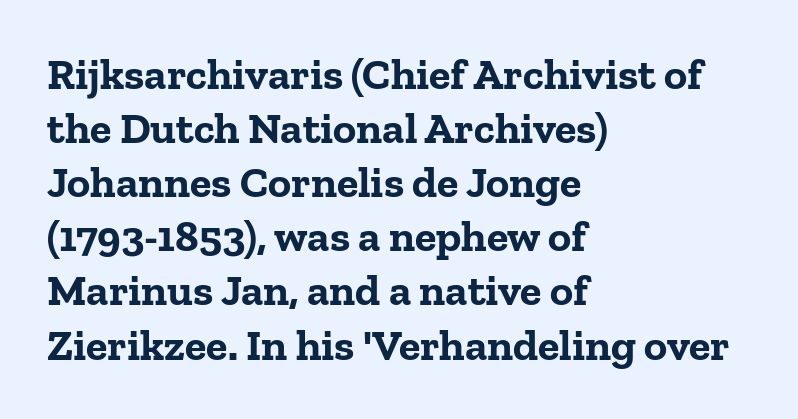
{"serif": "yes", "italic": "no", "bold": "yes", "weight": "bold", "width": "normal", "stroke_contrast": "low", "x_height": "medium", "monospaced": "no", "underline": "no", "align": "left", "line_spacing_ratio": 1.23, "letter_spacing": "normal", "letter_spacing_em": 0.0, "glyph_px": 44}
